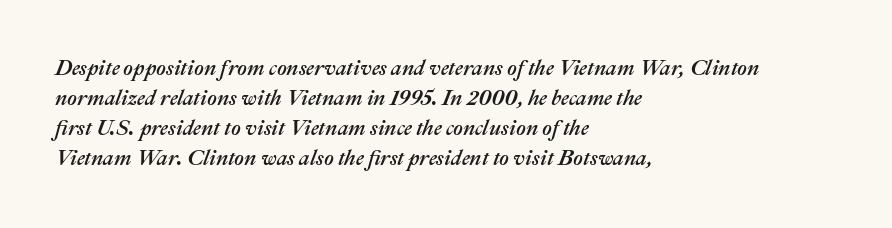
{"italic": "yes", "lean": "right", "slant_degrees": 22, "underline": "no", "align": "left", "line_spacing": "normal", "line_spacing_ratio": 1.43, "letter_spacing": "normal", "letter_spacing_em": 0.0, "glyph_px": 21}
